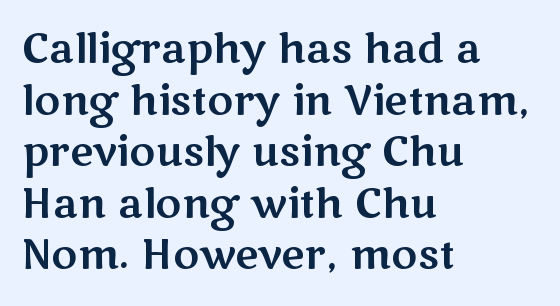
The specimen omits any rule beneath the text block's lines. Glyph-to-glyph distance matches everyday printed text. Do the letters lean? They stand straight. The typesetter chose a ragged-right arrangement here.
